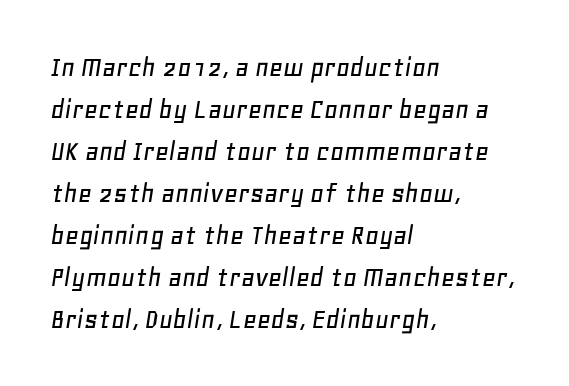
The image shows 30 px text type, italic (leaning right); set left-aligned, normal line spacing (1.4x), normal letter spacing, not underlined; low stroke contrast and a large x-height.
